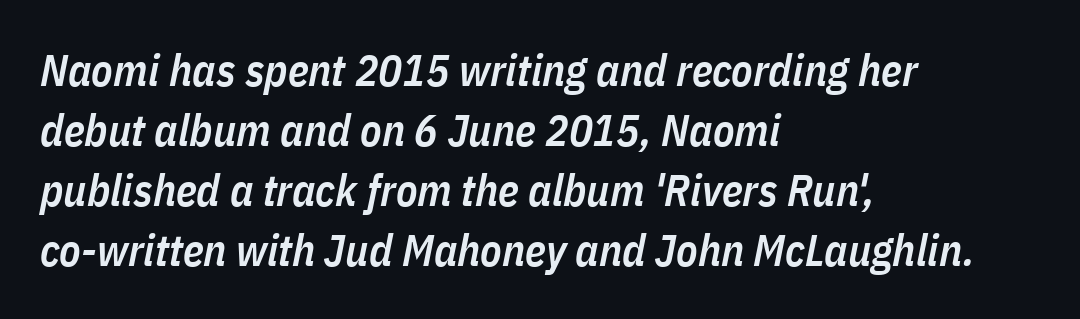
Q: Is the text bold? A: Semi-bold.
Q: Is the text italic (slanted)? A: Yes, it leans right by about 11 degrees.
Q: Is the text underlined? A: No.
Q: How is the paragraph aligned? A: Left-aligned.
Q: Is the spacing between letters normal or unusually wide? A: Normal.
Q: Is the spacing between lines tight, normal or loose? A: Normal.
Q: Width (condensed, normal, or wide)? A: Condensed.
Q: Stroke contrast? A: Low.
Q: x-height? A: Medium.
Q: Monospaced? A: No.
